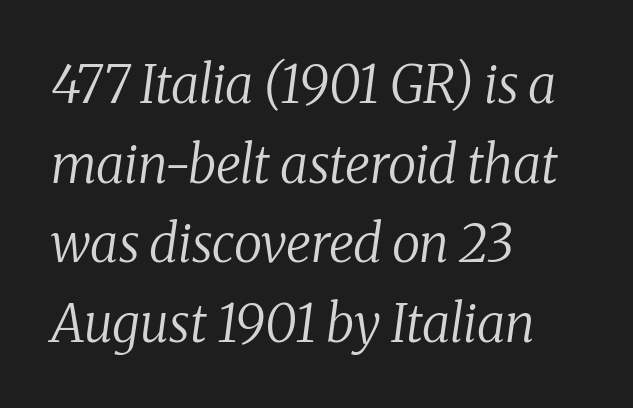
The image shows 52 px regular-weight serif type, italic (leaning right); set left-aligned, normal line spacing (1.53x), normal letter spacing, not underlined; medium stroke contrast and a medium x-height.
